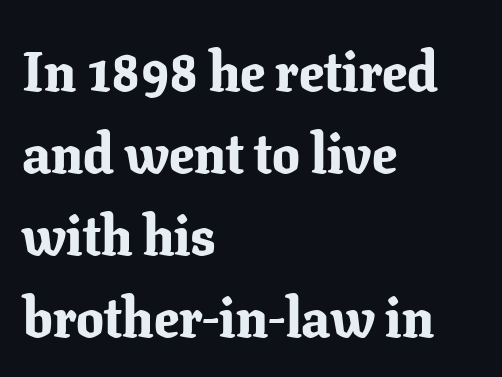
The block of text has a typical density, with ordinary space between rows. Regarding serifs, this sample has them. Posture: straight, roman, zero tilt. The passage shown is emphatically bold. The passage shown is typed in a proportional face where columns would drift.
